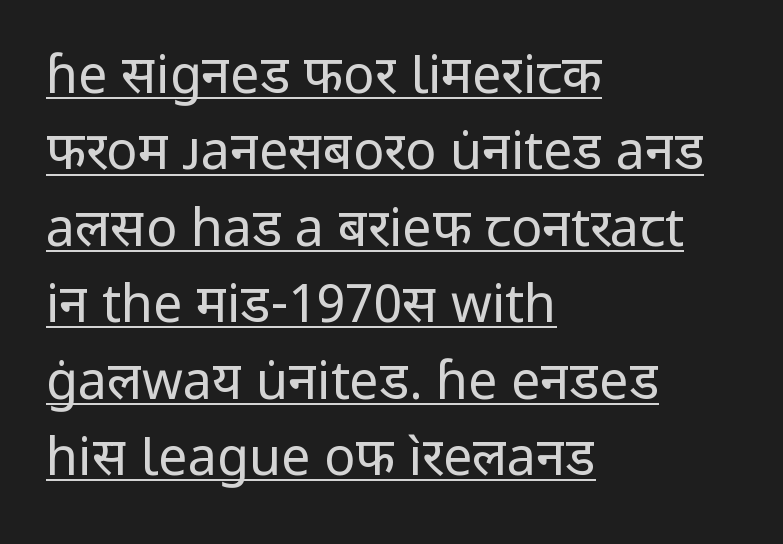
{"serif": "no", "italic": "no", "bold": "no", "weight": "regular", "width": "normal", "stroke_contrast": "low", "x_height": "medium", "monospaced": "no", "underline": "yes", "align": "left", "line_spacing": "normal", "line_spacing_ratio": 1.47, "letter_spacing": "normal", "letter_spacing_em": 0.0, "glyph_px": 52}
